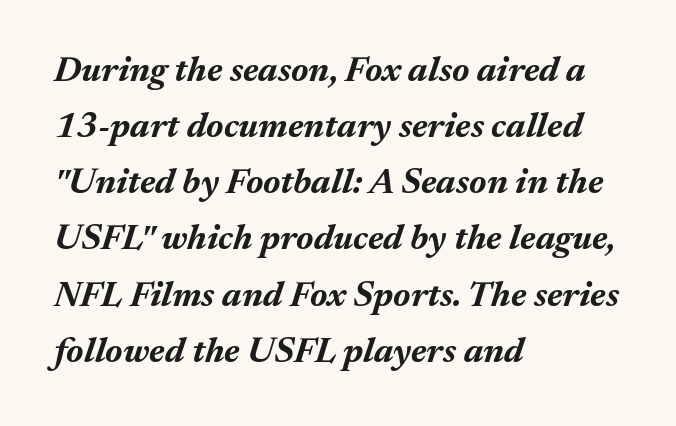
{"italic": "yes", "lean": "right", "slant_degrees": 17, "bold": "yes", "weight": "bold", "width": "normal", "stroke_contrast": "medium", "x_height": "medium", "monospaced": "no", "underline": "no", "align": "left", "line_spacing": "normal", "line_spacing_ratio": 1.56, "letter_spacing": "normal", "letter_spacing_em": 0.0, "glyph_px": 36}
